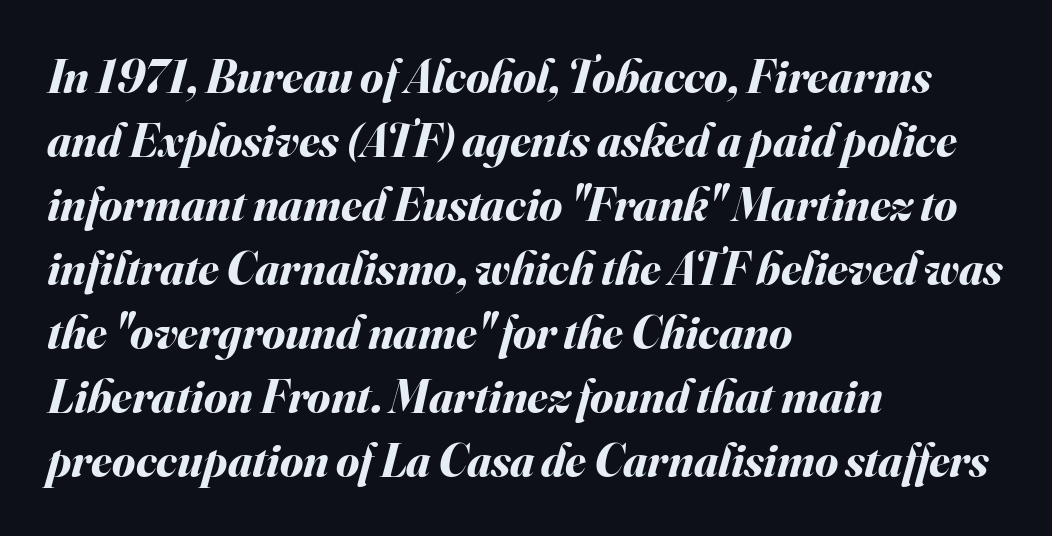
{"italic": "yes", "lean": "right", "slant_degrees": 16, "bold": "yes", "weight": "bold", "width": "normal", "stroke_contrast": "medium", "x_height": "small", "monospaced": "no", "underline": "no", "align": "left", "line_spacing": "normal", "line_spacing_ratio": 1.36, "letter_spacing": "normal", "letter_spacing_em": 0.0, "glyph_px": 47}
